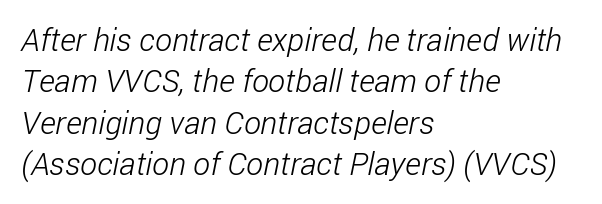
Q: Is the text bold? A: No.
Q: Is the typeface a serif or a sans-serif typeface? A: Sans-serif.
Q: Is the text underlined? A: No.
Q: How is the paragraph aligned? A: Left-aligned.
Q: Is the spacing between letters normal or unusually wide? A: Normal.
Q: Is the spacing between lines tight, normal or loose? A: Normal.
Q: Width (condensed, normal, or wide)? A: Condensed.
Q: Stroke contrast? A: Low.
Q: x-height? A: Medium.
Q: Monospaced? A: No.
